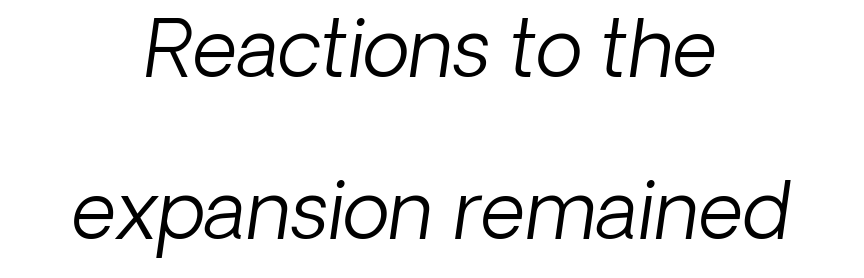
Q: Is the text bold? A: No.
Q: Is the text italic (slanted)? A: Yes, it leans right by about 8 degrees.
Q: Is the text underlined? A: No.
Q: How is the paragraph aligned? A: Centered.
Q: Is the spacing between letters normal or unusually wide? A: Normal.
Q: Is the spacing between lines tight, normal or loose? A: Loose.
Q: Width (condensed, normal, or wide)? A: Normal.
Q: Stroke contrast? A: Low.
Q: x-height? A: Medium.
Q: Monospaced? A: No.
